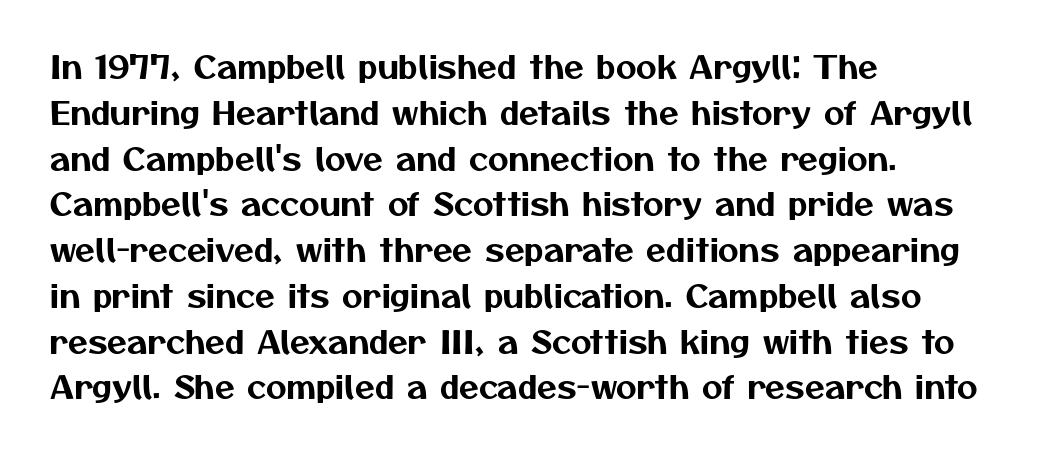
The image shows 32 px sans-serif type; set left-aligned, normal line spacing (1.43x), normal letter spacing, not underlined; medium stroke contrast and a medium x-height.
